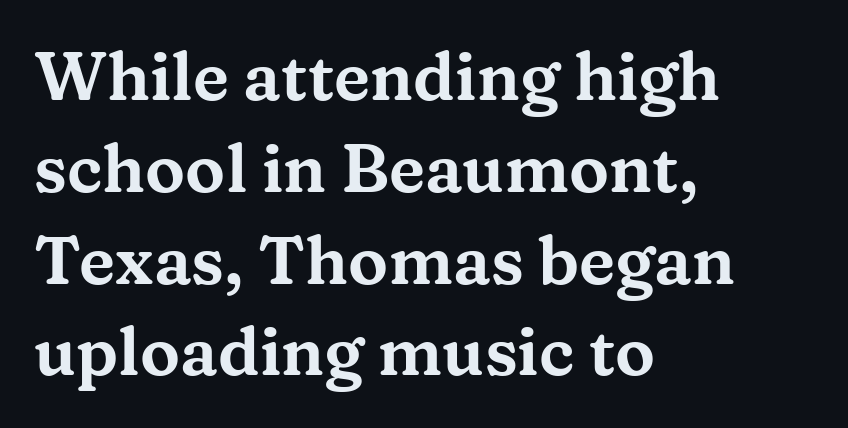
{"serif": "yes", "italic": "no", "width": "wide", "stroke_contrast": "medium", "x_height": "medium", "monospaced": "no", "underline": "no", "align": "left", "line_spacing": "normal", "line_spacing_ratio": 1.37, "letter_spacing": "normal", "letter_spacing_em": 0.0, "glyph_px": 67}
